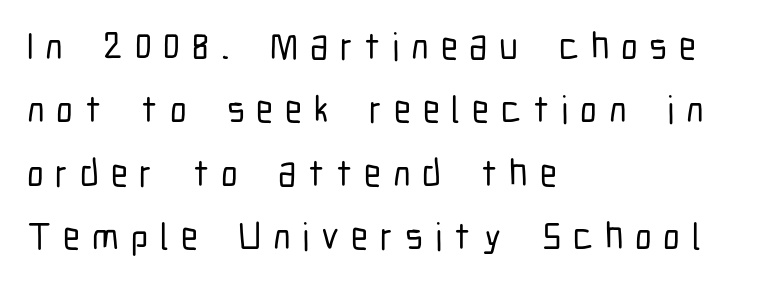
The image shows 38 px condensed sans-serif type, upright; set left-aligned, normal line spacing (1.67x), unusually wide letter spacing (+0.31 em), not underlined; low stroke contrast and a medium x-height.
